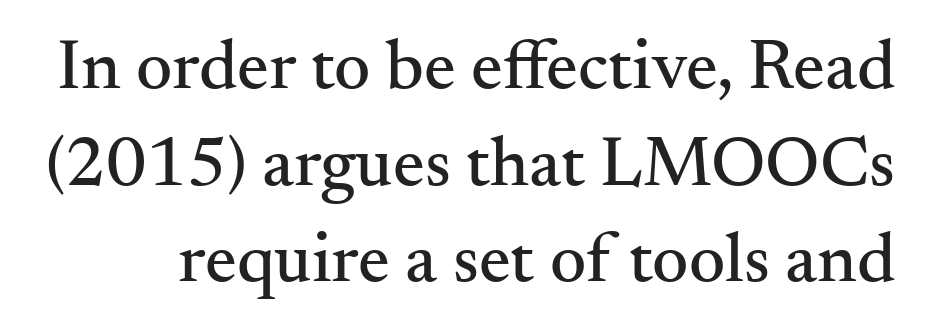
Q: Is the text italic (slanted)? A: No, it is upright.
Q: Is the typeface a serif or a sans-serif typeface? A: Serif.
Q: Is the text underlined? A: No.
Q: Is the spacing between letters normal or unusually wide? A: Normal.
Q: Is the spacing between lines tight, normal or loose? A: Normal.
Q: Width (condensed, normal, or wide)? A: Normal.
Q: Stroke contrast? A: Medium.
Q: x-height? A: Small.
Q: Monospaced? A: No.
